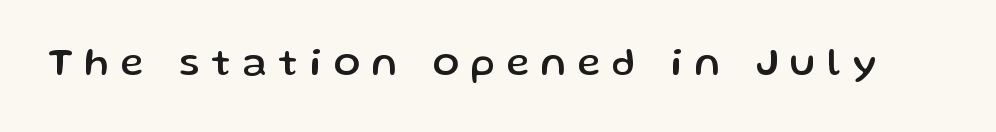
{"serif": "no", "italic": "no", "width": "normal", "stroke_contrast": "low", "x_height": "medium", "monospaced": "no", "underline": "no", "letter_spacing": "wide", "letter_spacing_em": 0.31, "glyph_px": 39}
